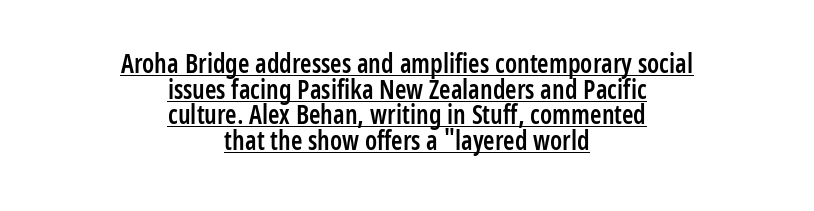
Q: Is the text bold? A: Semi-bold.
Q: Is the text italic (slanted)? A: No, it is upright.
Q: Is the text underlined? A: Yes.
Q: How is the paragraph aligned? A: Centered.
Q: Is the spacing between letters normal or unusually wide? A: Normal.
Q: Is the spacing between lines tight, normal or loose? A: Tight.
